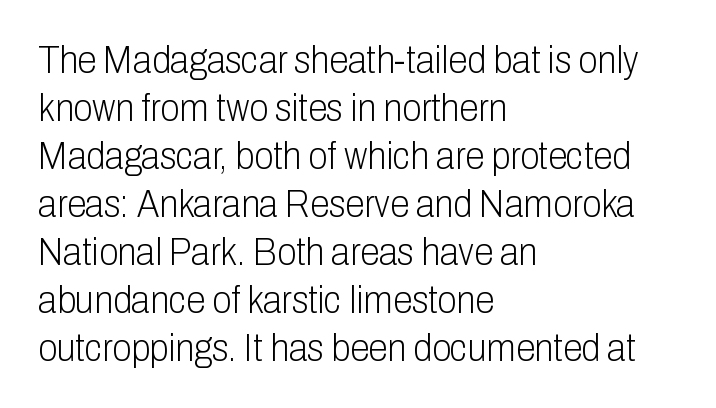
The image shows 39 px light, condensed sans-serif type, upright; set left-aligned, line spacing 1.23x, normal letter spacing, not underlined; low stroke contrast and a medium x-height.
